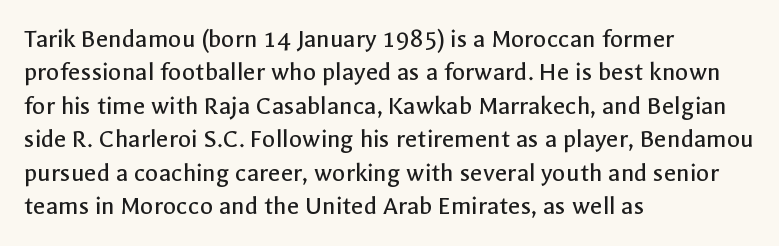
The image shows 27 px text type, upright; set left-aligned, line spacing 1.24x, normal letter spacing, not underlined.
